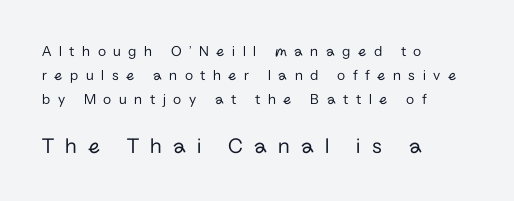
{"italic": "no", "bold": "no", "underline": "no", "align": "left", "line_spacing": "normal", "line_spacing_ratio": 1.6, "letter_spacing": "wide", "letter_spacing_em": 0.5, "larger_block": "second", "size_ratio": 1.47, "glyph_px": 22}
